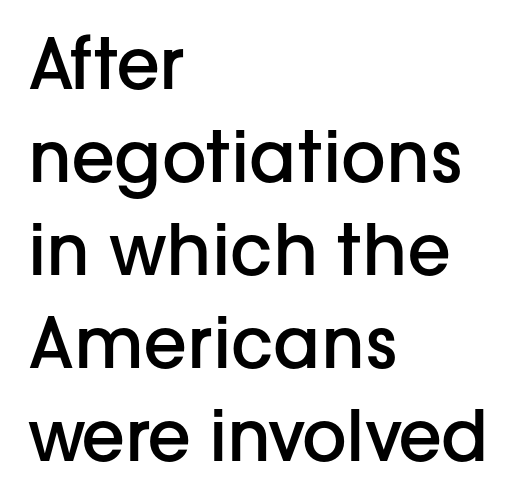
{"serif": "no", "italic": "no", "bold": "semi", "weight": "semibold", "width": "normal", "stroke_contrast": "low", "x_height": "medium", "monospaced": "no", "underline": "no", "align": "left", "line_spacing": "normal", "line_spacing_ratio": 1.33, "letter_spacing": "normal", "letter_spacing_em": 0.0, "glyph_px": 70}
